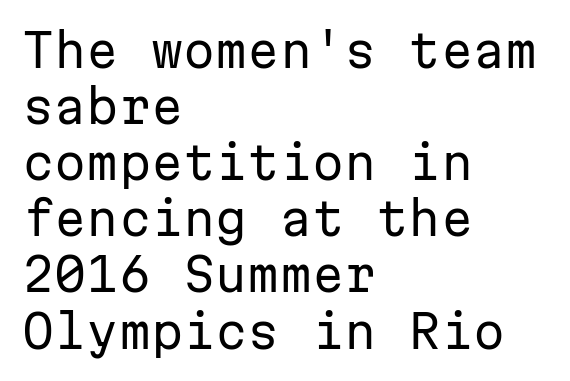
Q: Is the text bold? A: No.
Q: Is the text italic (slanted)? A: No, it is upright.
Q: Is the typeface a serif or a sans-serif typeface? A: Sans-serif.
Q: Is the text underlined? A: No.
Q: How is the paragraph aligned? A: Left-aligned.
Q: Is the spacing between letters normal or unusually wide? A: Normal.
Q: Width (condensed, normal, or wide)? A: Normal.
Q: Stroke contrast? A: Low.
Q: x-height? A: Medium.
Q: Monospaced? A: Yes.
